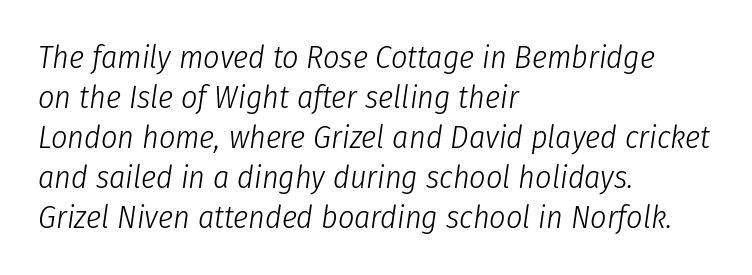
Q: Is the text bold? A: No.
Q: Is the text italic (slanted)? A: Yes, it leans right by about 8 degrees.
Q: Is the text underlined? A: No.
Q: How is the paragraph aligned? A: Left-aligned.
Q: Is the spacing between letters normal or unusually wide? A: Normal.
Q: Is the spacing between lines tight, normal or loose? A: Normal.
Q: Width (condensed, normal, or wide)? A: Condensed.
Q: Stroke contrast? A: Low.
Q: x-height? A: Medium.
Q: Monospaced? A: No.
